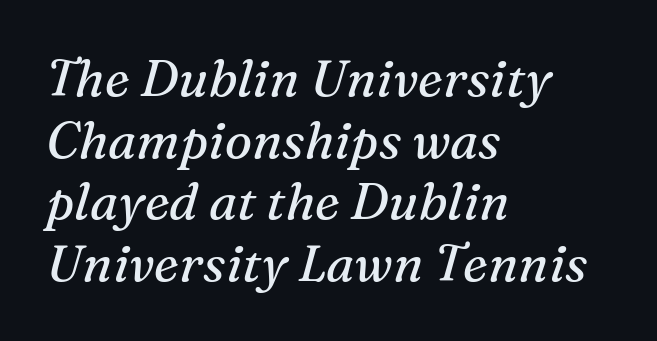
The image shows 51 px regular-weight serif type, italic (leaning right); set left-aligned, line spacing 1.21x, normal letter spacing, not underlined; medium stroke contrast and a medium x-height.
